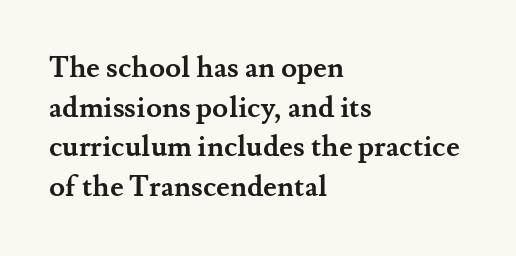
When letters stand straight like this, we call the style roman or upright. Do the characters align in a grid? No, the font is proportional. Honestly, the letter spacing is just normal — you wouldn't notice it. The letters are bold, with thick, heavy strokes. Decoration check: the copy has no underline.
